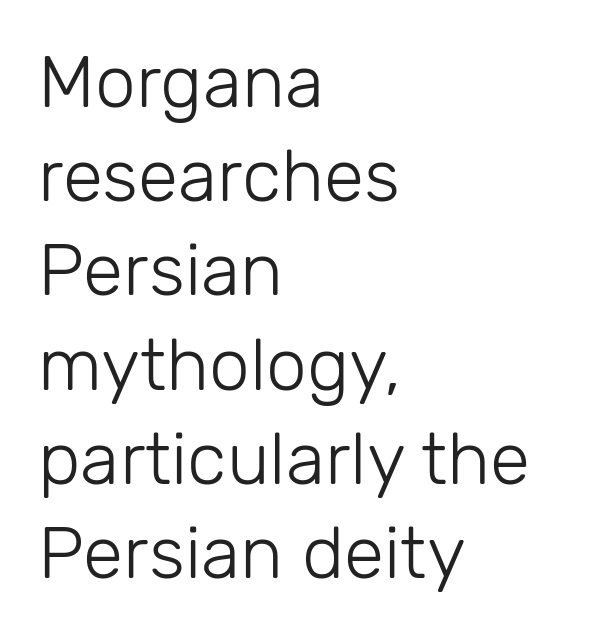
Does the type have serifs? No, each stem ends abruptly. Words float on clear page, feet unadorned. Each new line begins a customary step beneath the previous one. Each letter keeps its own natural width here, so spacing adapts to shape.
